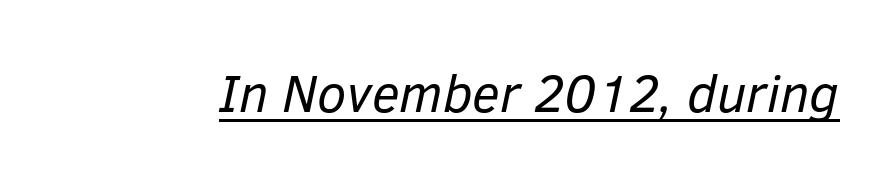
Yep, that's italic — everything's leaning. Character widths vary here, with narrow letters taking less room than wide ones. The specimen includes a rule beneath the text block's lines. Bold? No — there's no thickening of the strokes. Inter-character spacing is left at the font's built-in metrics.
